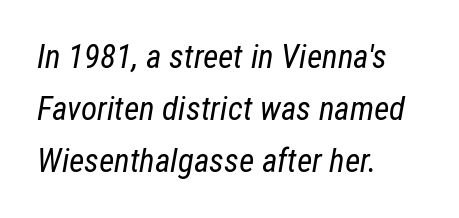
{"italic": "yes", "lean": "right", "slant_degrees": 12, "bold": "no", "weight": "regular", "width": "condensed", "stroke_contrast": "low", "x_height": "medium", "monospaced": "no", "underline": "no", "align": "left", "line_spacing": "normal", "line_spacing_ratio": 1.57, "letter_spacing": "normal", "letter_spacing_em": 0.0, "glyph_px": 33}
